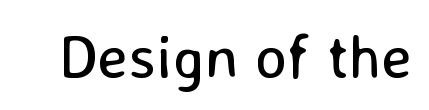
The image shows 61 px regular-weight sans-serif type, upright; set normal letter spacing, not underlined; low stroke contrast and a medium x-height.
